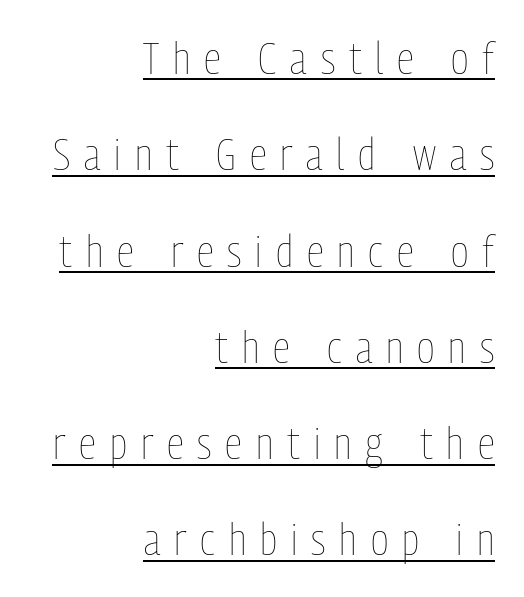
The image shows 45 px thin, condensed type, upright; set right-aligned, loose line spacing (2.14x), unusually wide letter spacing (+0.31 em), underlined; low stroke contrast and a medium x-height.
